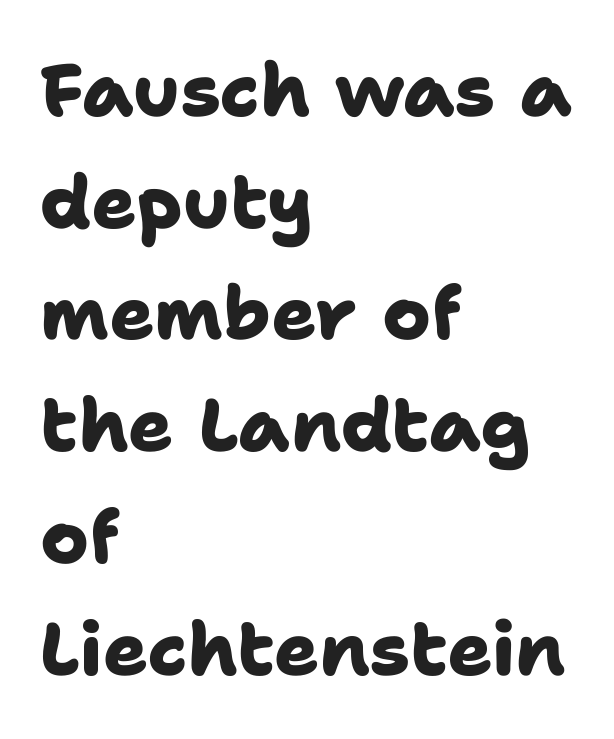
The image shows 74 px heavy sans-serif type; set left-aligned, normal line spacing (1.51x), normal letter spacing, not underlined; low stroke contrast and a medium x-height.
